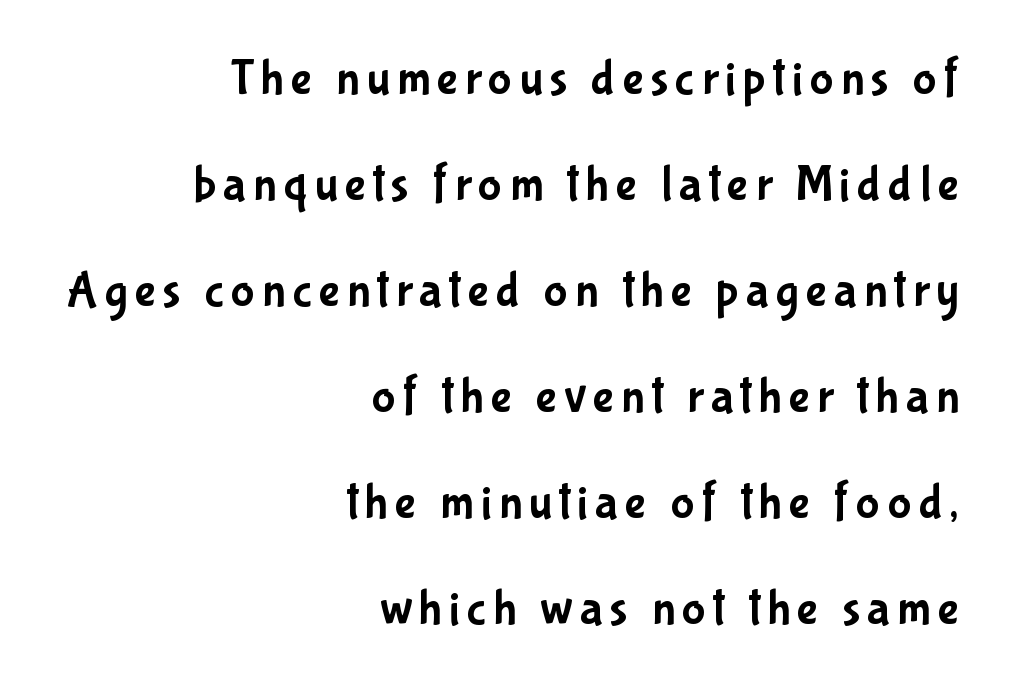
Characters remain perfectly vertical along every line. The ragged edge is on the left, which tells us the setting is flush right. The glyphs are unaccompanied by any horizontal stroke below them. In terms of leading, this rendering errs on the spacious side. The glyphs in this specimen are sans serif. Spacing verdict: proportional, widths tailored to each character.
